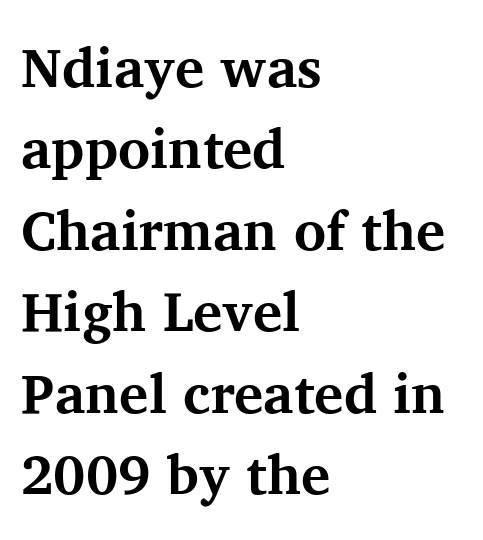
Do the letters lean? They stand straight. Students, observe: this is what conventionally led text looks like. The letters sit at their default tracking, neither squeezed nor spread. Horizontally, the lines are justified to the leading edge only. In terms of letterform style, serifs are clearly present.
